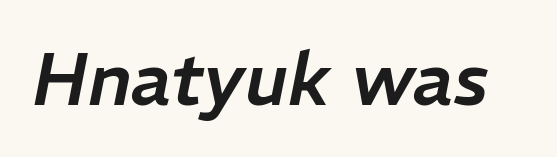
{"italic": "yes", "lean": "right", "slant_degrees": 11, "width": "normal", "stroke_contrast": "low", "x_height": "medium", "monospaced": "no", "underline": "no", "letter_spacing": "normal", "letter_spacing_em": 0.0, "glyph_px": 74}
